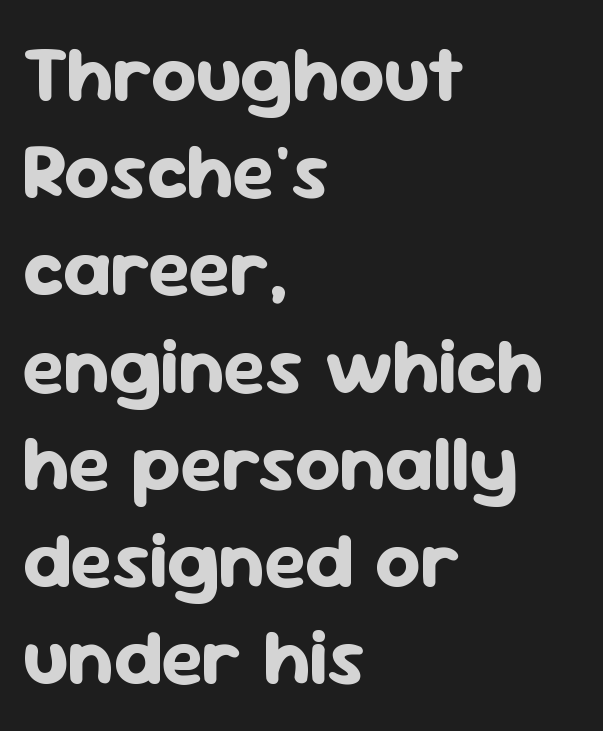
The image shows 79 px bold sans-serif type, upright; set left-aligned, line spacing 1.23x, normal letter spacing, not underlined; low stroke contrast and a medium x-height.
